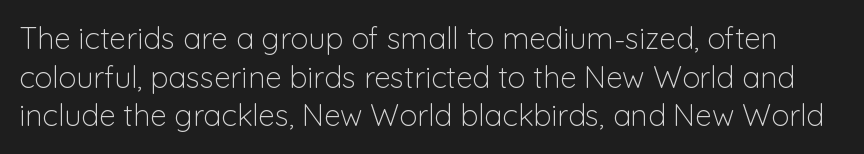
Q: Is the text bold? A: No.
Q: Is the text italic (slanted)? A: No, it is upright.
Q: Is the typeface a serif or a sans-serif typeface? A: Sans-serif.
Q: Is the text underlined? A: No.
Q: Is the spacing between letters normal or unusually wide? A: Normal.
Q: Is the spacing between lines tight, normal or loose? A: Normal.
Q: Width (condensed, normal, or wide)? A: Normal.
Q: Stroke contrast? A: Low.
Q: x-height? A: Medium.
Q: Monospaced? A: No.
